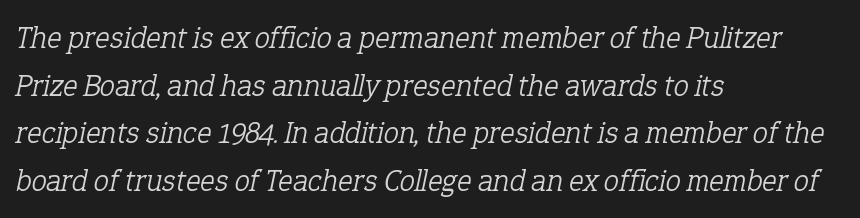
{"serif": "yes", "italic": "yes", "lean": "right", "slant_degrees": 12, "bold": "no", "weight": "light", "width": "normal", "stroke_contrast": "low", "x_height": "medium", "monospaced": "no", "underline": "no", "align": "left", "line_spacing": "normal", "line_spacing_ratio": 1.54, "letter_spacing": "normal", "letter_spacing_em": 0.0, "glyph_px": 31}
